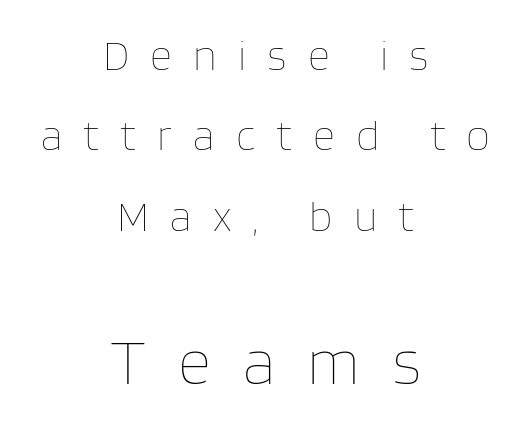
If you folded the block vertically in half, each line would mirror itself in length. Nothing heavy about these letters — not bold at all. The passage shown has open, widely tracked lettering throughout. The face used here is proportionally spaced, like ordinary book or web type. The composition opens small and finishes big.
